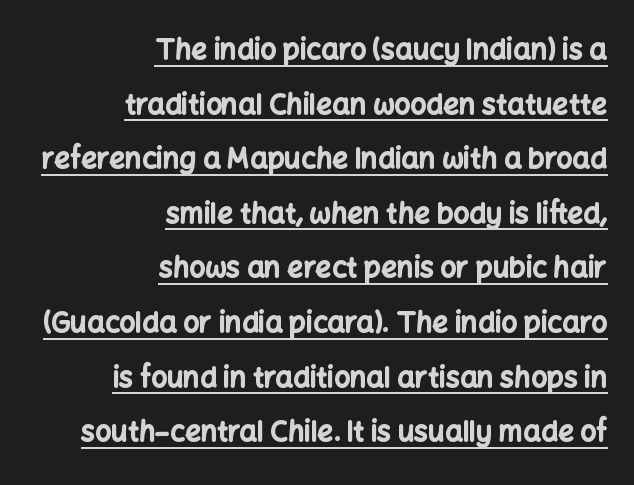
The lettering stays uniformly vertical, giving the passage a roman look. Glyph-to-glyph distance matches everyday printed text. Honestly, the underline is the first thing you notice here. In terms of weight, the rendering is a true, heavy bold. Does the copy run flush right? Yes — the right margin is perfectly even.
